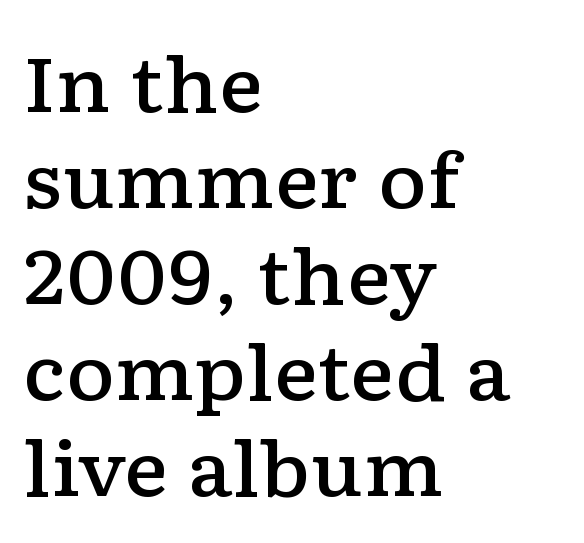
Moderately thickened strokes mark this as semibold type. Every character sits straight up, as roman type does. Lines of text with bare space underneath. The passage is arranged the way most books set body copy — flush left. Old-style or modern, the face here clearly has serifs. Regarding leading, the lines here are spaced in the standard way.
